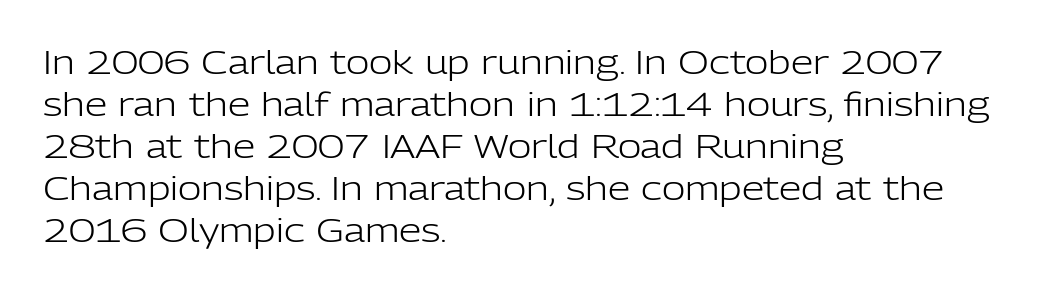
The letters stand straight up with perfectly vertical stems. The typesetter chose a ragged-right arrangement here. Each letter's strokes conclude bluntly, with no projecting serifs. Descenders are the only things crossing below the line.
